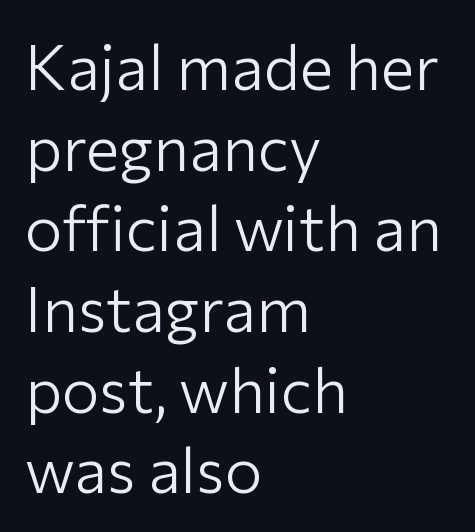
The image shows 63 px light sans-serif type, upright; set left-aligned, normal line spacing (1.28x), normal letter spacing, not underlined; low stroke contrast and a medium x-height.
